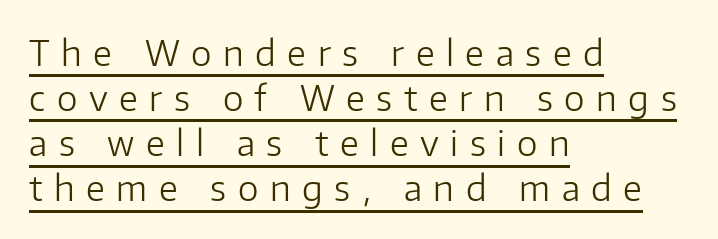
{"serif": "no", "italic": "no", "bold": "no", "weight": "light", "width": "normal", "stroke_contrast": "low", "x_height": "medium", "monospaced": "no", "underline": "yes", "align": "left", "line_spacing": "normal", "line_spacing_ratio": 1.29, "letter_spacing": "wide", "letter_spacing_em": 0.33, "glyph_px": 35}
